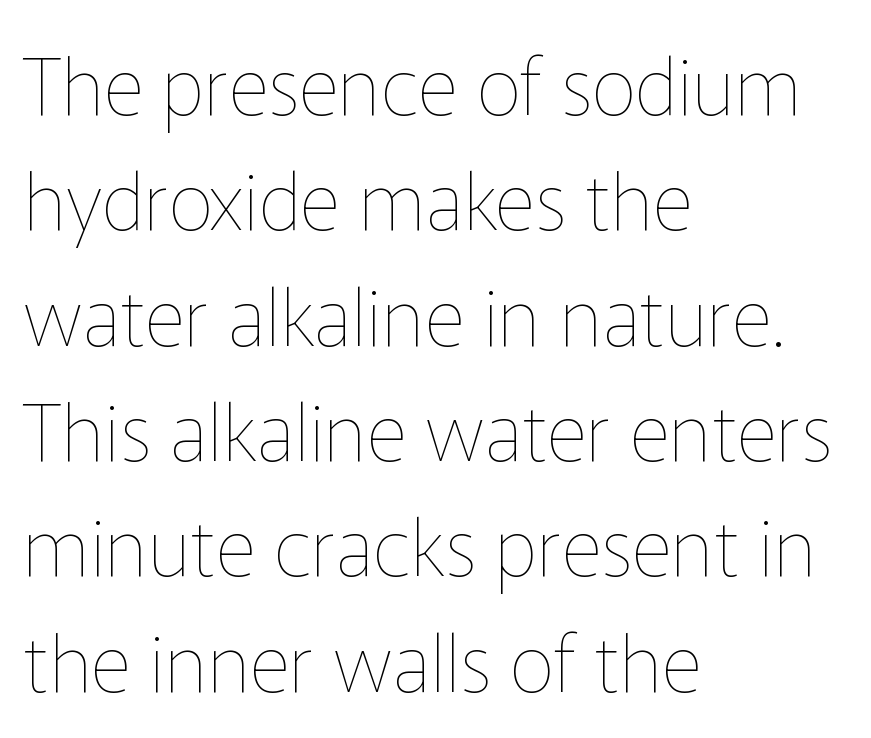
Q: Is the text bold? A: No.
Q: Is the text italic (slanted)? A: No, it is upright.
Q: Is the text underlined? A: No.
Q: How is the paragraph aligned? A: Left-aligned.
Q: Is the spacing between letters normal or unusually wide? A: Normal.
Q: Is the spacing between lines tight, normal or loose? A: Normal.
Q: Width (condensed, normal, or wide)? A: Normal.
Q: Stroke contrast? A: Low.
Q: x-height? A: Medium.
Q: Monospaced? A: No.
